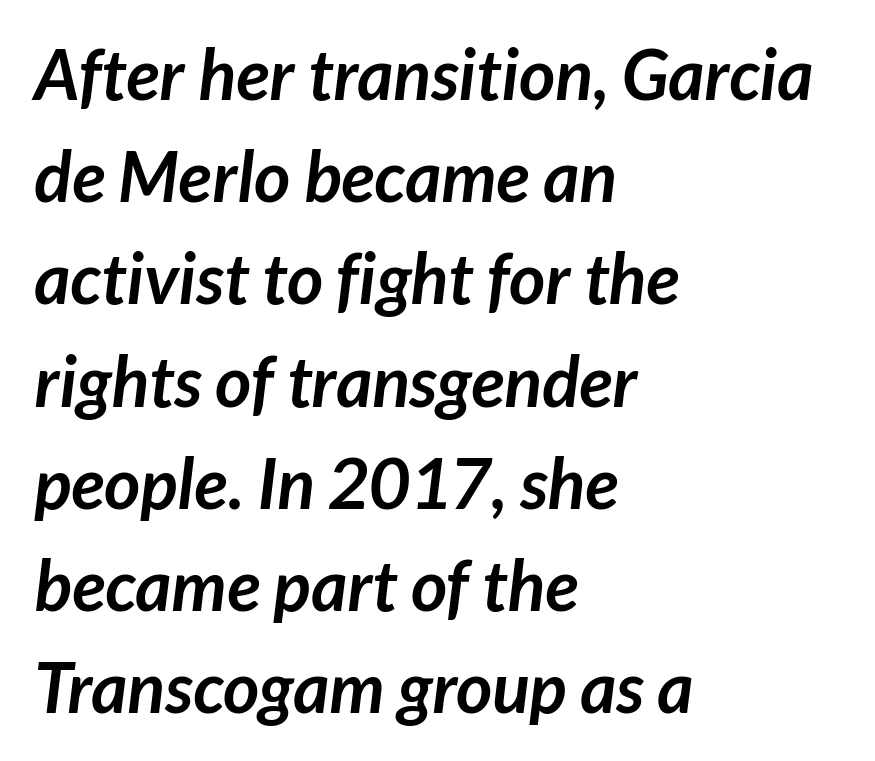
The image shows 70 px semibold sans-serif type; set left-aligned, normal line spacing (1.46x), normal letter spacing, not underlined; low stroke contrast and a medium x-height.
